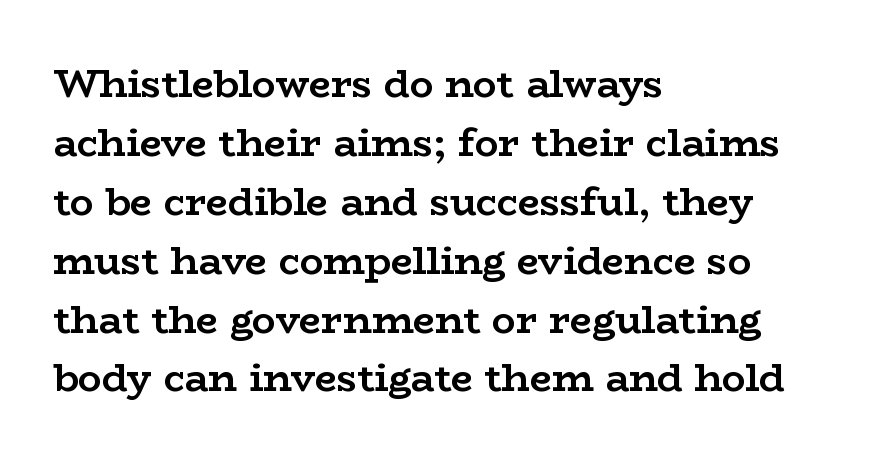
{"serif": "yes", "italic": "no", "bold": "yes", "weight": "semibold", "width": "wide", "stroke_contrast": "low", "x_height": "medium", "monospaced": "no", "underline": "no", "align": "left", "line_spacing": "normal", "line_spacing_ratio": 1.51, "letter_spacing": "normal", "letter_spacing_em": 0.0, "glyph_px": 39}
